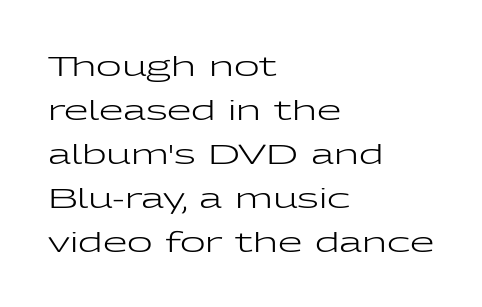
{"serif": "no", "italic": "no", "bold": "no", "weight": "regular", "width": "wide", "stroke_contrast": "low", "x_height": "medium", "monospaced": "no", "underline": "no", "align": "left", "line_spacing": "normal", "line_spacing_ratio": 1.57, "letter_spacing": "normal", "letter_spacing_em": 0.0, "glyph_px": 28}
